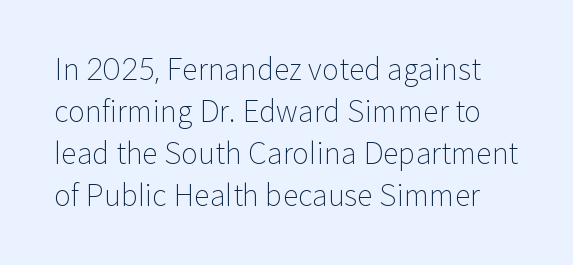
Q: Is the text bold? A: No.
Q: Is the text italic (slanted)? A: No, it is upright.
Q: Is the typeface a serif or a sans-serif typeface? A: Sans-serif.
Q: Is the text underlined? A: No.
Q: Is the spacing between letters normal or unusually wide? A: Normal.
Q: Is the spacing between lines tight, normal or loose? A: Normal.
Q: Width (condensed, normal, or wide)? A: Normal.
Q: Stroke contrast? A: Low.
Q: x-height? A: Medium.
Q: Monospaced? A: No.
